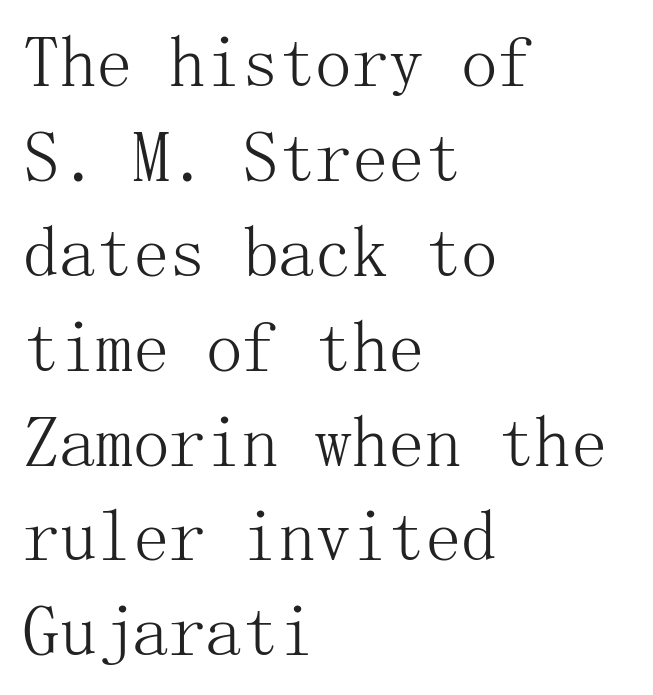
The image shows 73 px light serif type, upright; set left-aligned, normal line spacing (1.3x), normal letter spacing, not underlined; medium stroke contrast and a medium x-height.
